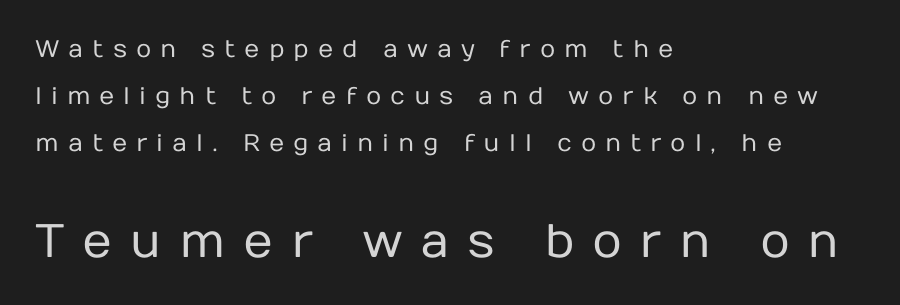
Q: Is the text bold? A: No.
Q: Is the text italic (slanted)? A: No, it is upright.
Q: Is the typeface a serif or a sans-serif typeface? A: Sans-serif.
Q: Is the text underlined? A: No.
Q: How is the paragraph aligned? A: Left-aligned.
Q: Is the spacing between letters normal or unusually wide? A: Unusually wide.
Q: Is the spacing between lines tight, normal or loose? A: Loose.
Q: Which block of text is set in a larger size, the first (top) or the second (bottom)? A: The second (bottom) one.
Q: Width (condensed, normal, or wide)? A: Normal.
Q: Stroke contrast? A: Low.
Q: x-height? A: Medium.
Q: Monospaced? A: No.
